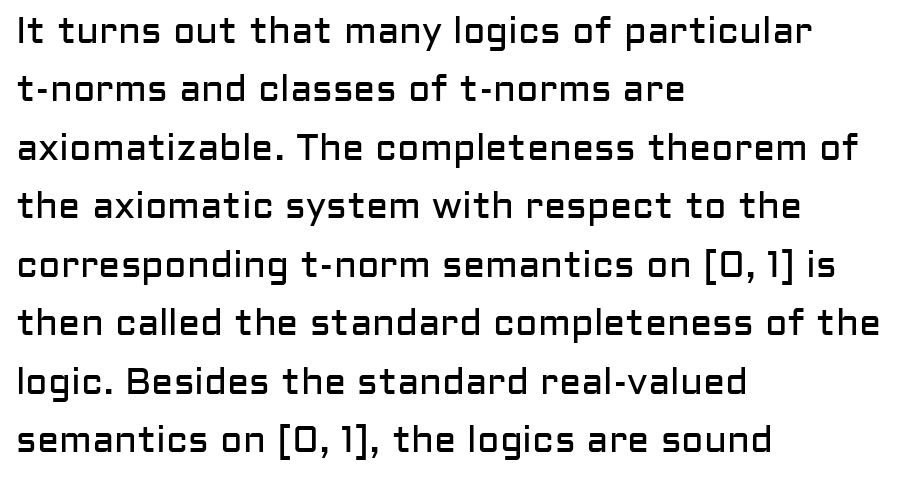
The image shows 37 px regular-weight sans-serif type, upright; set left-aligned, normal line spacing (1.58x), normal letter spacing, not underlined; low stroke contrast and a medium x-height.
